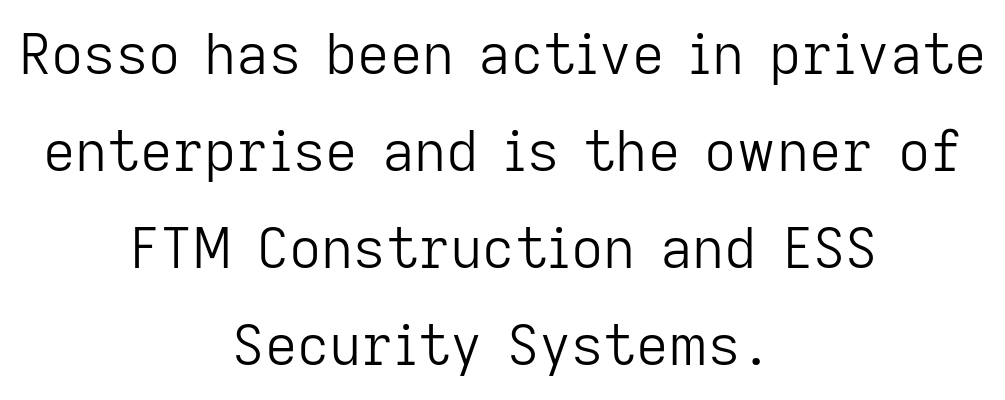
{"serif": "no", "italic": "no", "bold": "no", "weight": "light", "width": "normal", "stroke_contrast": "low", "x_height": "medium", "monospaced": "no", "underline": "no", "align": "center", "line_spacing_ratio": 1.73, "letter_spacing": "normal", "letter_spacing_em": 0.0, "glyph_px": 56}
